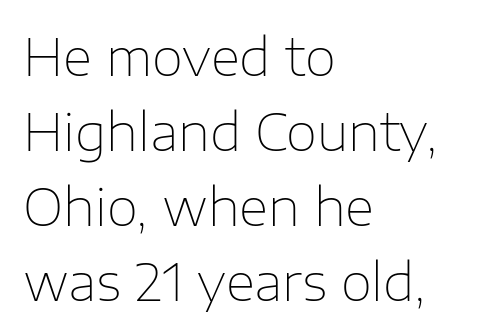
Q: Is the text bold? A: No.
Q: Is the text italic (slanted)? A: No, it is upright.
Q: Is the typeface a serif or a sans-serif typeface? A: Sans-serif.
Q: Is the text underlined? A: No.
Q: How is the paragraph aligned? A: Left-aligned.
Q: Is the spacing between letters normal or unusually wide? A: Normal.
Q: Is the spacing between lines tight, normal or loose? A: Normal.
Q: Width (condensed, normal, or wide)? A: Normal.
Q: Stroke contrast? A: Low.
Q: x-height? A: Medium.
Q: Monospaced? A: No.
